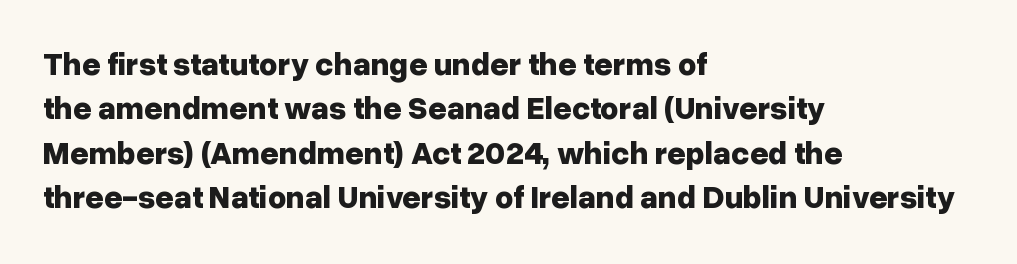
Leading matches the norm, producing a regular column. Nothing sits at the stroke ends, so this counts as sans-serif. Note the varied advance widths — an 'i' is clearly narrower than an 'm'. Just letters on the line, the space beneath them empty. Posture: vertical. The glyphs have the mass of a bold cut.
